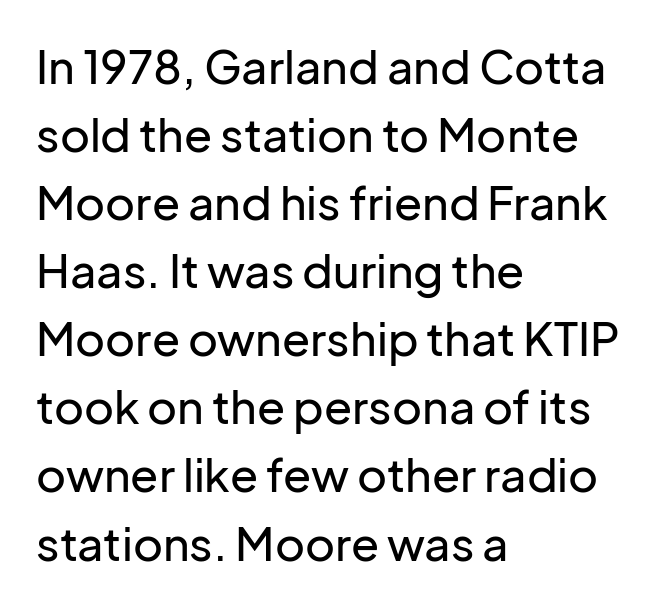
The image shows 46 px sans-serif type, upright; set left-aligned, normal line spacing (1.48x), normal letter spacing, not underlined; low stroke contrast and a medium x-height.
